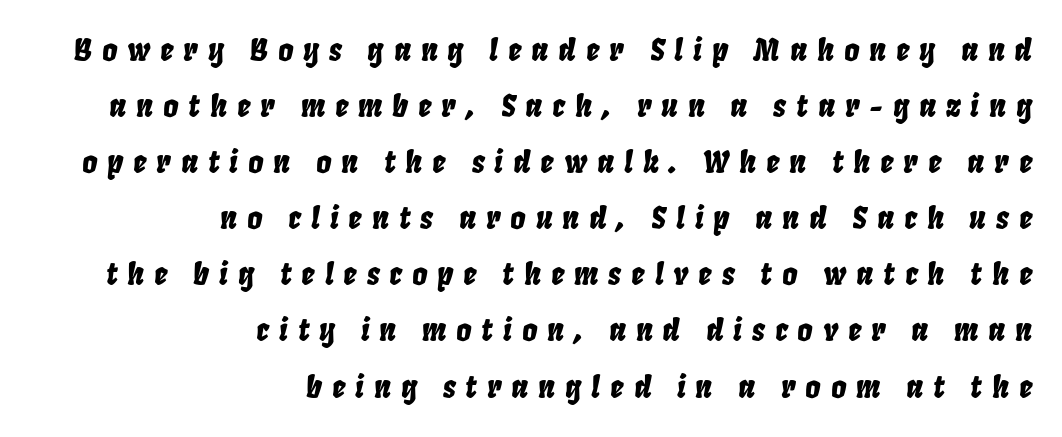
{"italic": "yes", "lean": "right", "slant_degrees": 8, "width": "condensed", "stroke_contrast": "low", "x_height": "large", "monospaced": "no", "underline": "no", "align": "right", "line_spacing_ratio": 1.87, "letter_spacing": "wide", "letter_spacing_em": 0.33, "glyph_px": 30}
